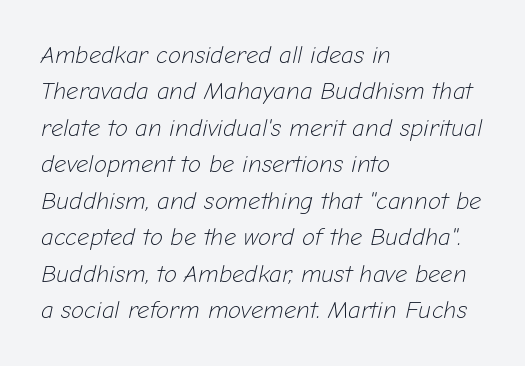
Left-aligned paragraph, ragged on the right. Vertically, the passage feels balanced, rows spaced as you'd expect. Is the stroke heavy? The answer is a plain regular-or-lighter. Descenders hang freely into open space. The typography opts for an oblique posture over an upright one. The letterforms sit shoulder to shoulder at normal distance.
